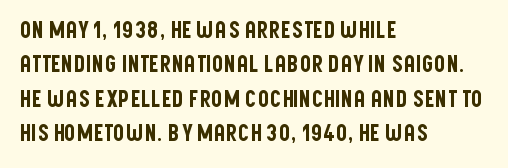
The specimen omits any rule beneath the text block's lines. The line-height multiplier appears to be the usual default. Posture: upright roman. The letters sit at their default tracking, neither squeezed nor spread.
